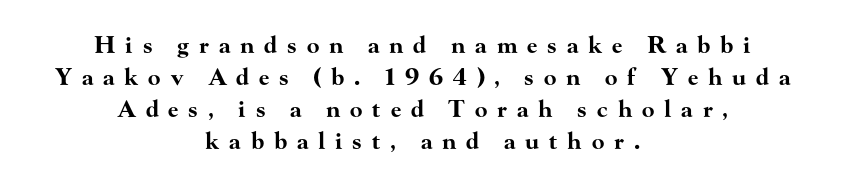
The image shows 23 px bold type, upright; set centered, normal line spacing (1.39x), unusually wide letter spacing (+0.43 em), not underlined.
